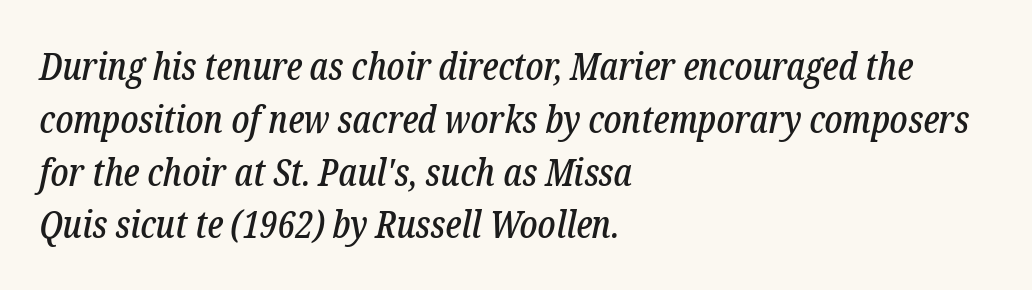
{"serif": "yes", "italic": "yes", "lean": "right", "slant_degrees": 12, "width": "condensed", "stroke_contrast": "low", "x_height": "medium", "monospaced": "no", "underline": "no", "align": "left", "line_spacing": "normal", "line_spacing_ratio": 1.39, "letter_spacing": "normal", "letter_spacing_em": 0.0, "glyph_px": 38}
